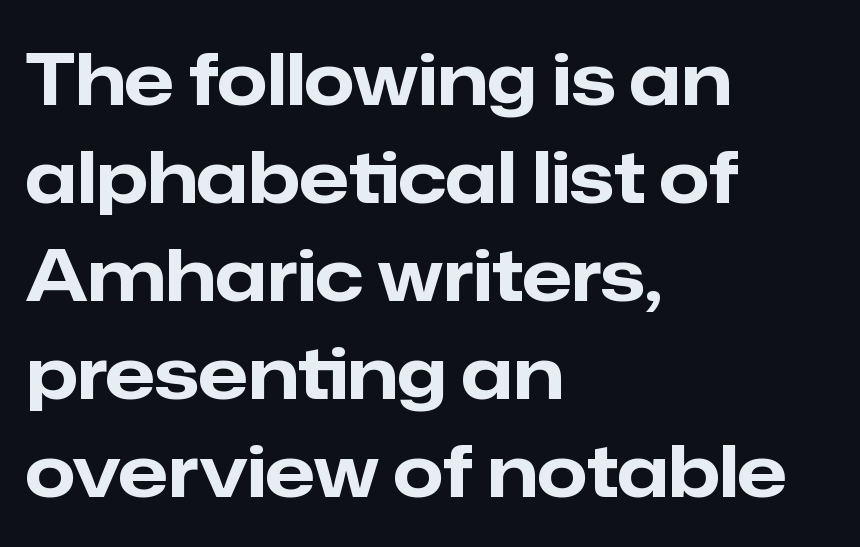
Q: Is the text bold? A: Yes.
Q: Is the text italic (slanted)? A: No, it is upright.
Q: Is the typeface a serif or a sans-serif typeface? A: Sans-serif.
Q: Is the text underlined? A: No.
Q: How is the paragraph aligned? A: Left-aligned.
Q: Is the spacing between letters normal or unusually wide? A: Normal.
Q: Is the spacing between lines tight, normal or loose? A: Normal.
Q: Width (condensed, normal, or wide)? A: Normal.
Q: Stroke contrast? A: Low.
Q: x-height? A: Medium.
Q: Monospaced? A: No.
